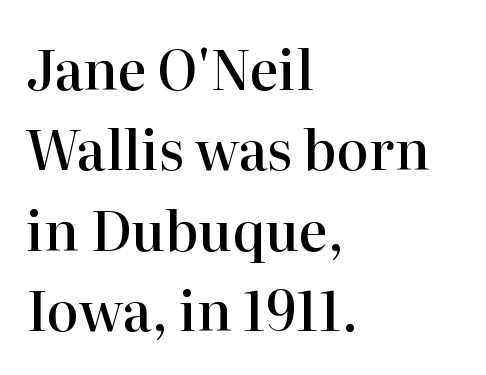
Summary of weight: moderately heavy, a semibold. Are there feet on the stems? There are — it's a serif. Any mark beneath the type? The region is blank. Does the copy run flush right? No — it runs flush left. Words appear dense and cohesive because spacing is normal.
